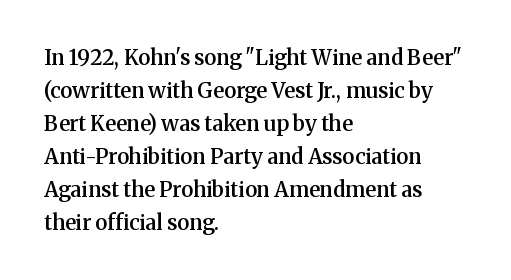
Q: Is the text bold? A: Semi-bold.
Q: Is the text italic (slanted)? A: No, it is upright.
Q: Is the text underlined? A: No.
Q: How is the paragraph aligned? A: Left-aligned.
Q: Is the spacing between letters normal or unusually wide? A: Normal.
Q: Is the spacing between lines tight, normal or loose? A: Normal.
